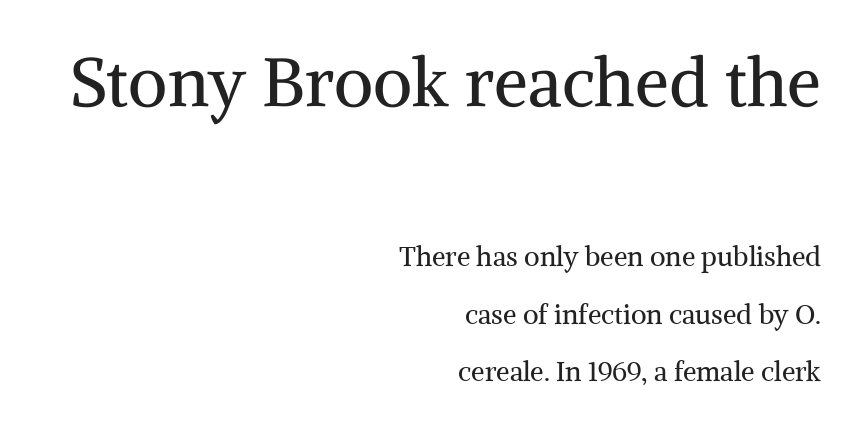
{"serif": "yes", "italic": "no", "bold": "no", "weight": "regular", "width": "normal", "stroke_contrast": "medium", "x_height": "medium", "monospaced": "no", "underline": "no", "align": "right", "line_spacing": "loose", "line_spacing_ratio": 2.14, "letter_spacing": "normal", "letter_spacing_em": 0.0, "larger_block": "first", "size_ratio": 2.52, "glyph_px": 68}
